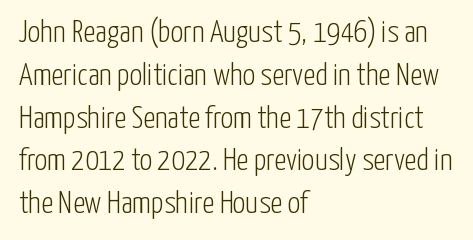
{"serif": "no", "italic": "no", "bold": "no", "weight": "light", "width": "condensed", "stroke_contrast": "low", "x_height": "medium", "monospaced": "no", "underline": "no", "align": "left", "line_spacing": "normal", "line_spacing_ratio": 1.38, "letter_spacing": "normal", "letter_spacing_em": 0.0, "glyph_px": 31}
